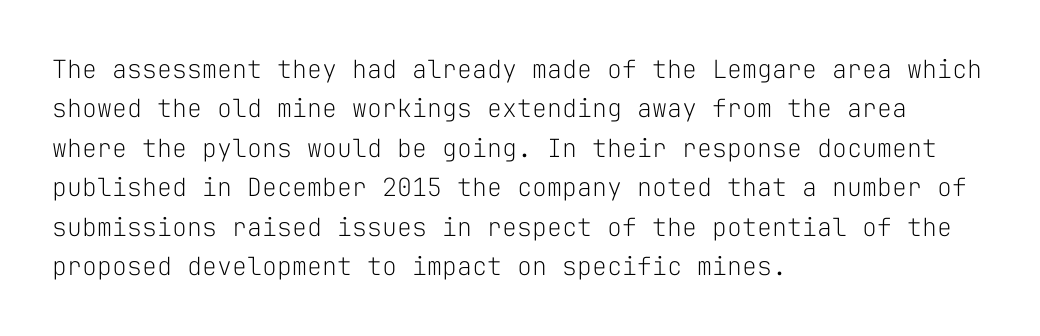
{"italic": "no", "bold": "no", "underline": "no", "align": "left", "line_spacing": "normal", "line_spacing_ratio": 1.58, "letter_spacing": "normal", "letter_spacing_em": 0.0, "glyph_px": 25}
